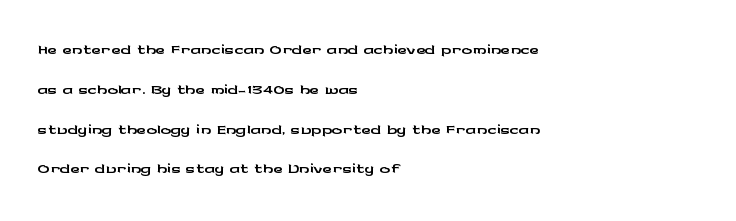
How would I describe the line gaps? Plain and ordinary. Does extra space separate the letters? No, they use regular spacing. These lines stack with their left ends in a neat column. Underlining? Definitely not there. Quick note: not italic, upright.
